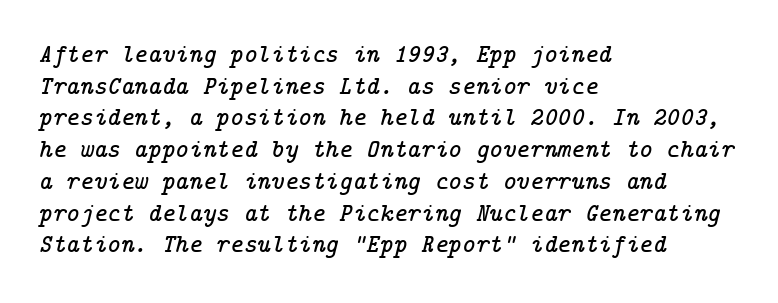
Q: Is the text italic (slanted)? A: Yes, it leans right by about 14 degrees.
Q: Is the text underlined? A: No.
Q: How is the paragraph aligned? A: Left-aligned.
Q: Is the spacing between letters normal or unusually wide? A: Normal.
